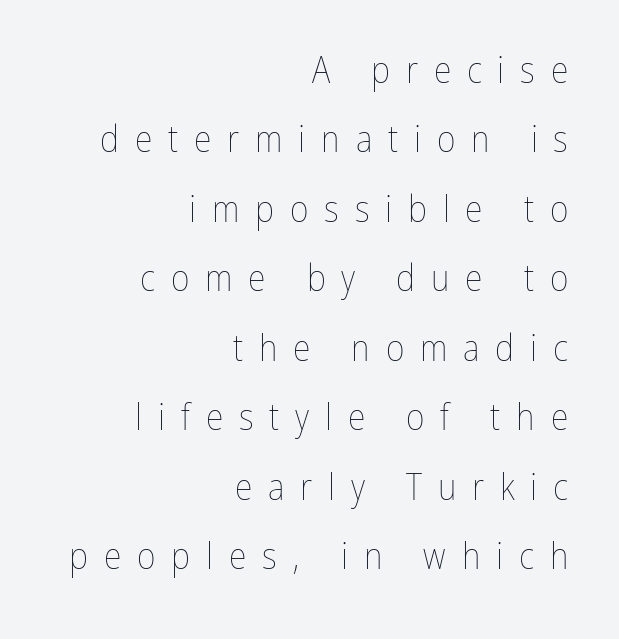
The image shows 36 px thin, condensed type, upright; set right-aligned, loose line spacing (1.93x), unusually wide letter spacing (+0.44 em), not underlined; low stroke contrast and a medium x-height.
